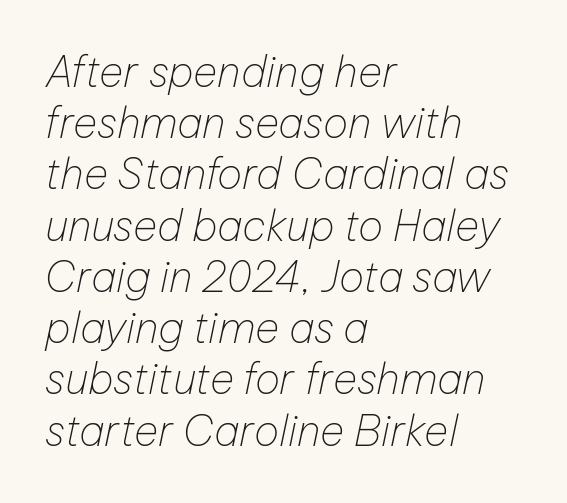
The string is rendered with underlining switched off. The passage shown leans; its letterforms are oblique. The characters are drawn with everyday or finer stroke widths. The tracking reads as untouched default to a designer's eye.
